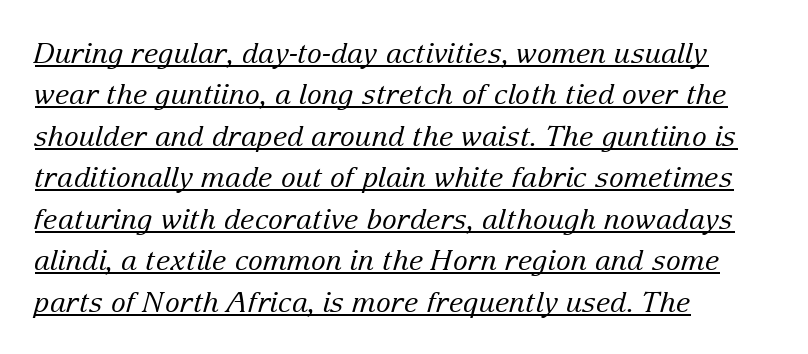
{"serif": "yes", "italic": "yes", "lean": "right", "slant_degrees": 15, "bold": "no", "weight": "regular", "width": "normal", "stroke_contrast": "low", "x_height": "medium", "monospaced": "no", "underline": "yes", "align": "left", "line_spacing": "normal", "line_spacing_ratio": 1.48, "letter_spacing": "normal", "letter_spacing_em": 0.0, "glyph_px": 28}
